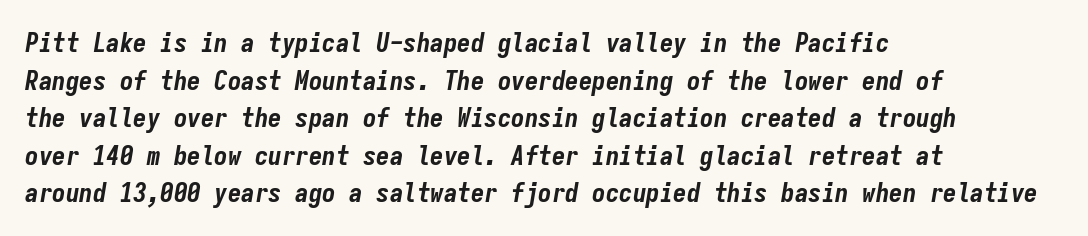
Q: Is the text bold? A: Yes.
Q: Is the text italic (slanted)? A: Yes, it leans right by about 9 degrees.
Q: Is the text underlined? A: No.
Q: How is the paragraph aligned? A: Left-aligned.
Q: Is the spacing between letters normal or unusually wide? A: Normal.
Q: Is the spacing between lines tight, normal or loose? A: Normal.
